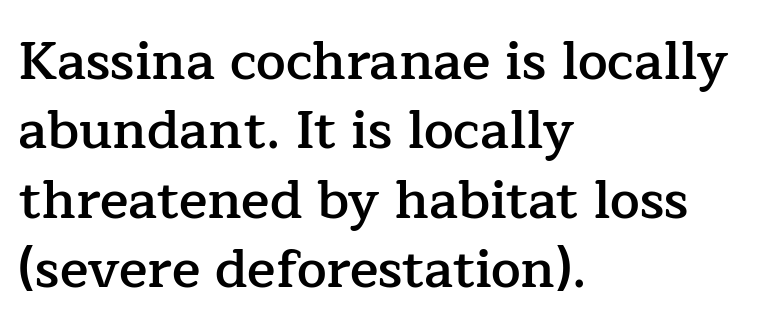
The setting favours the left margin, as ordinary paragraphs usually do. Little horizontal feet cap the strokes, marking this as serif type. Each letter keeps its own natural width here, so spacing adapts to shape. The area under the type is left untouched. The letters are semibold — heavier than regular but short of a full bold. How would I describe the line gaps? Plain and ordinary.
